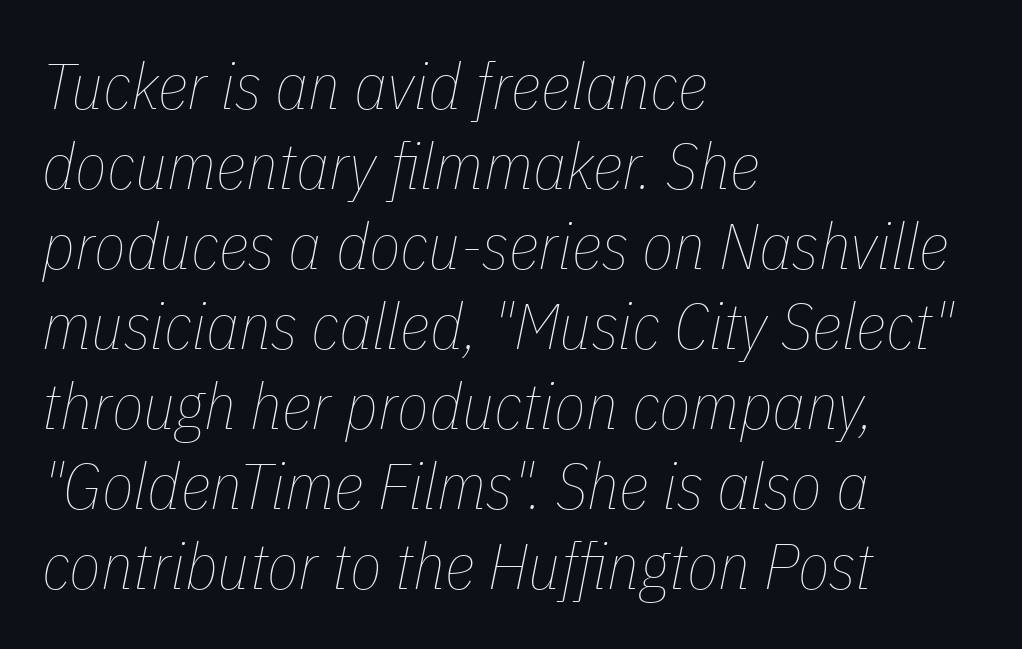
Q: Is the text bold? A: No.
Q: Is the text italic (slanted)? A: Yes, it leans right by about 11 degrees.
Q: Is the text underlined? A: No.
Q: How is the paragraph aligned? A: Left-aligned.
Q: Is the spacing between letters normal or unusually wide? A: Normal.
Q: Width (condensed, normal, or wide)? A: Condensed.
Q: Stroke contrast? A: Low.
Q: x-height? A: Medium.
Q: Monospaced? A: No.
